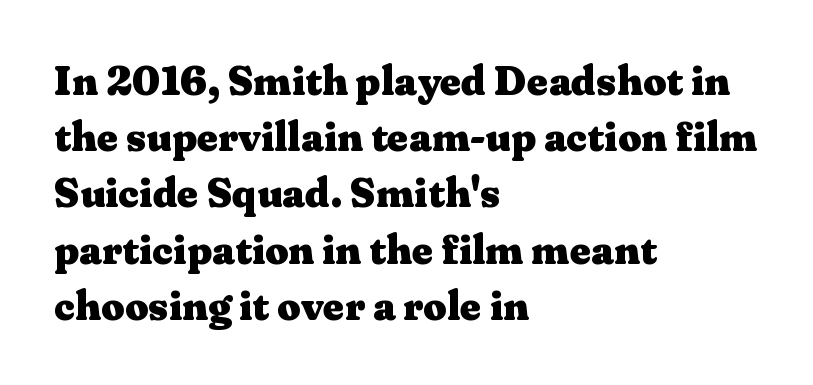
Reading down the block, your eye returns to a fixed left position each line. This is serif lettering, the kind often seen in printed books. Nothing unusual about the tracking: characters are spaced as the font intends. The characters look thick and weighty, a clear bold.
